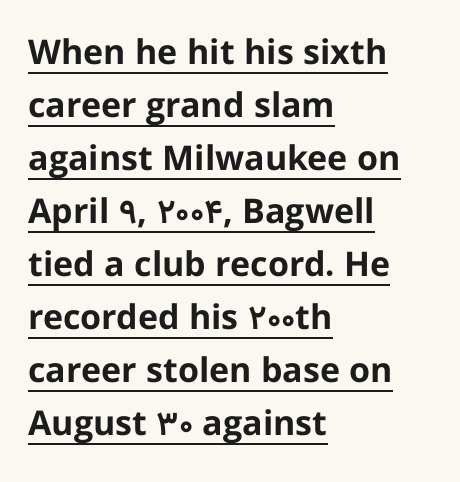
{"serif": "no", "italic": "no", "bold": "yes", "weight": "bold", "width": "normal", "stroke_contrast": "low", "x_height": "medium", "monospaced": "no", "underline": "yes", "align": "left", "line_spacing": "normal", "line_spacing_ratio": 1.56, "letter_spacing": "normal", "letter_spacing_em": 0.0, "glyph_px": 34}
